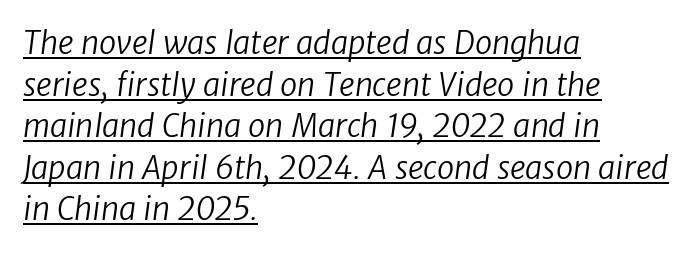
The image shows 31 px regular-weight sans-serif type; set left-aligned, normal line spacing (1.34x), normal letter spacing, underlined; low stroke contrast and a medium x-height.
